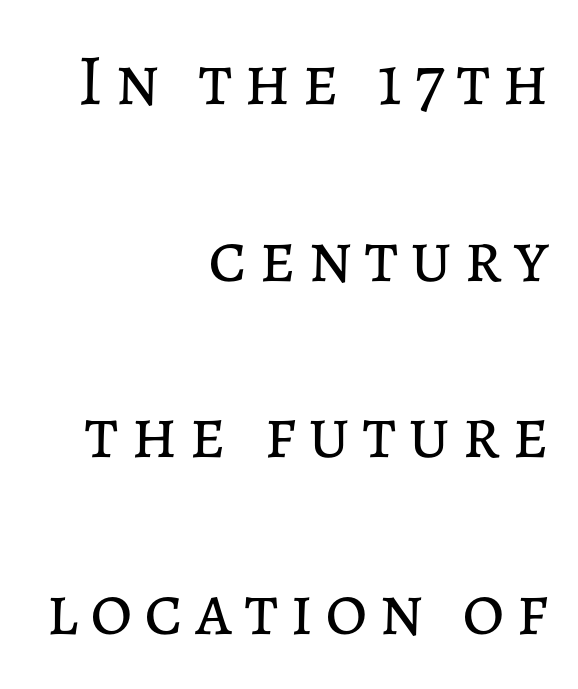
The image shows 73 px regular-weight type, upright; set right-aligned, loose line spacing (2.42x), not underlined; low stroke contrast and a medium x-height.
